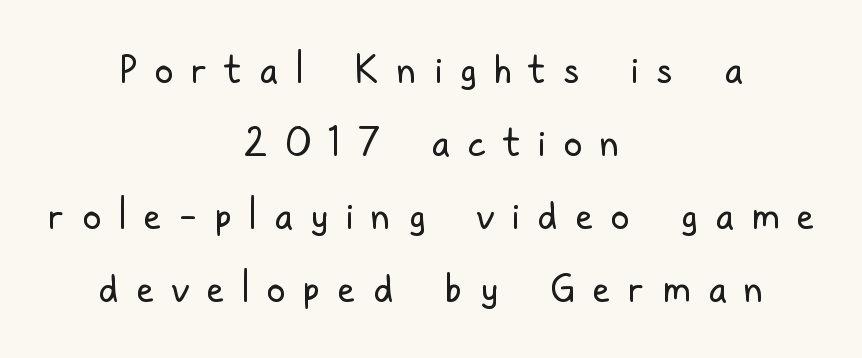
{"serif": "no", "italic": "no", "bold": "no", "weight": "regular", "width": "condensed", "stroke_contrast": "low", "x_height": "medium", "monospaced": "no", "underline": "no", "align": "center", "line_spacing": "loose", "line_spacing_ratio": 1.92, "letter_spacing": "wide", "letter_spacing_em": 0.48, "glyph_px": 38}
